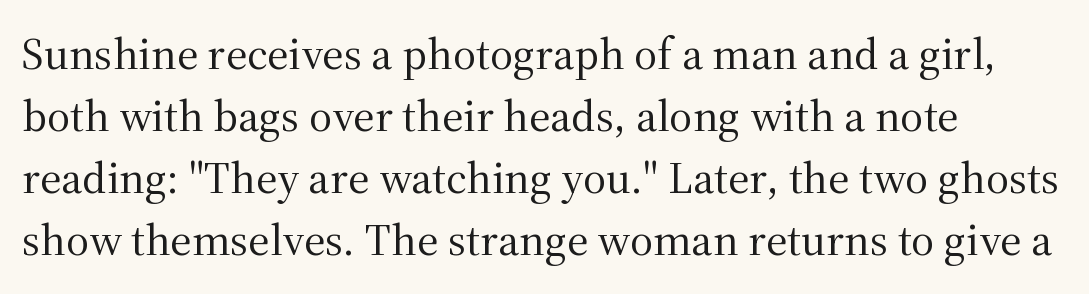
Stem width sits at or under what a default text font uses. Words float on clear page, feet unadorned. Serifs: yes, visible at the terminals of the letterforms. Caption: multi-line text, flush left, ragged right.
